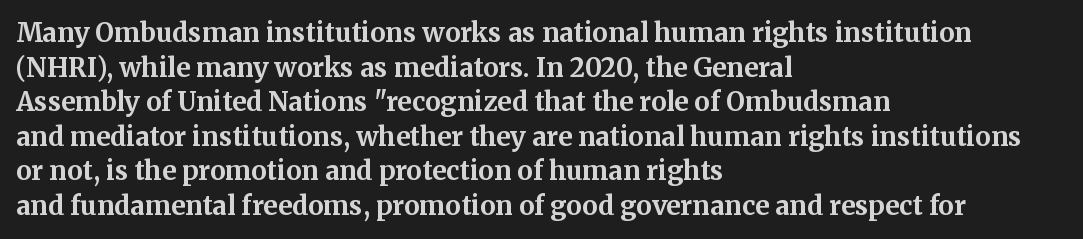
The image shows 26 px bold type, upright; set left-aligned, normal line spacing (1.33x), normal letter spacing, not underlined.
